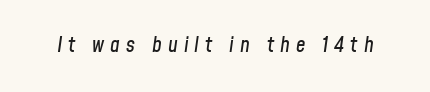
{"italic": "yes", "lean": "right", "slant_degrees": 8, "underline": "no", "letter_spacing": "wide", "letter_spacing_em": 0.29, "glyph_px": 21}
